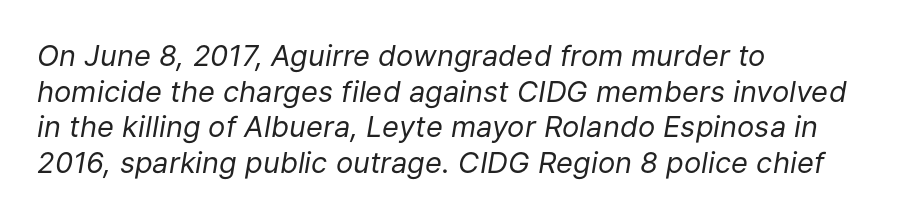
These lines are set flush left with a ragged right edge. The passage shown leans; its letterforms are oblique. The horizontal fit of the characters is conventional and even. Spacing verdict: proportional, widths tailored to each character. The glyphs are unaccompanied by any horizontal stroke below them. Stem width sits at or under what a default text font uses.
